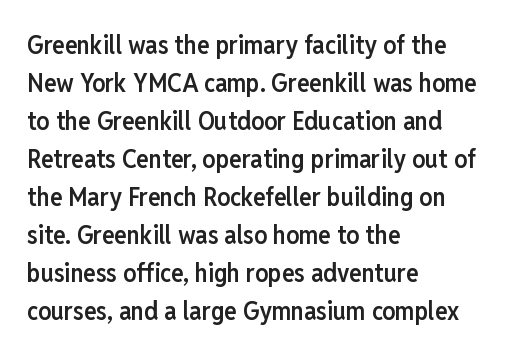
The image shows 26 px text type, upright; set left-aligned, normal line spacing (1.46x), normal letter spacing, not underlined.
